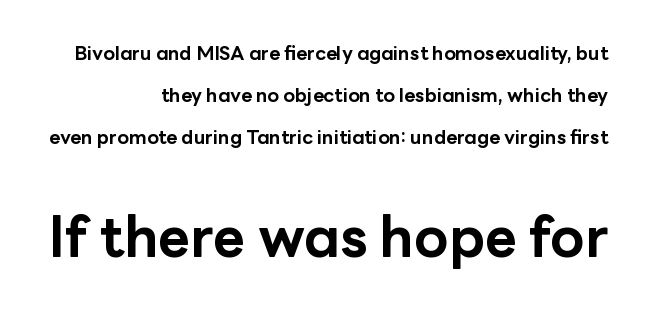
The face used here is proportionally spaced, like ordinary book or web type. Baseline-to-baseline distance is far greater than the letter height. Of the two passages, the one underneath uses the larger point size. Clear beneath every line of the passage. The paragraph has a hard right edge and a soft left edge.
